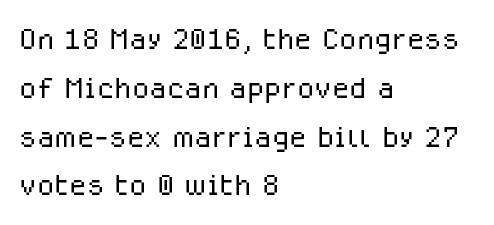
Q: Is the text bold? A: No.
Q: Is the text italic (slanted)? A: No, it is upright.
Q: Is the typeface a serif or a sans-serif typeface? A: Sans-serif.
Q: Is the text underlined? A: No.
Q: How is the paragraph aligned? A: Left-aligned.
Q: Is the spacing between letters normal or unusually wide? A: Normal.
Q: Width (condensed, normal, or wide)? A: Normal.
Q: Stroke contrast? A: Low.
Q: x-height? A: Medium.
Q: Monospaced? A: No.
